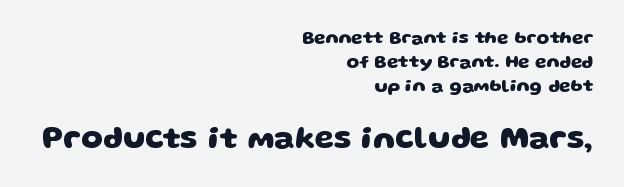
This is sans-serif lettering, the kind often seen on screens and signage. Regular leading. Look at the tracking — it's just the regular setting, nothing added. The strip under each line holds only bare page. Do the characters align in a grid? No, the font is proportional. In terms of weight, the rendering is a true, heavy bold.
